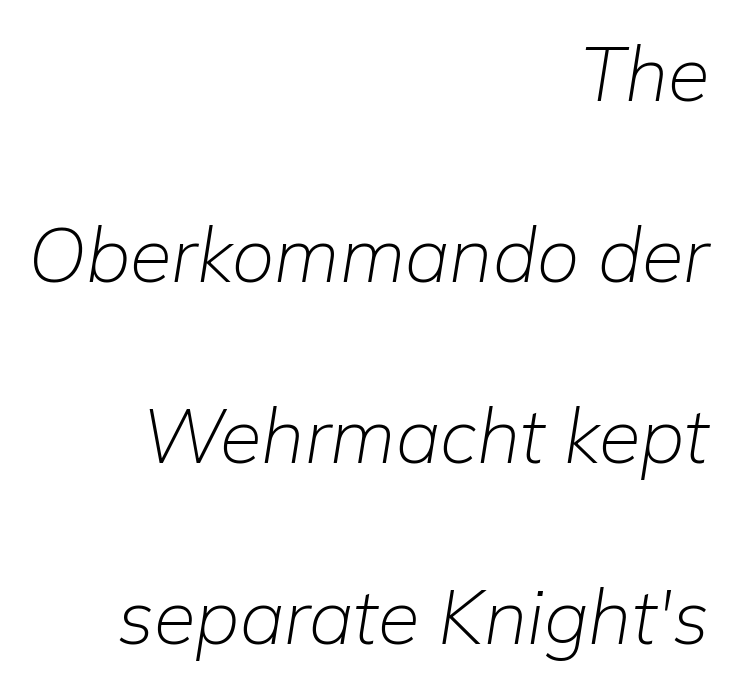
{"italic": "yes", "lean": "right", "slant_degrees": 9, "bold": "no", "weight": "light", "width": "normal", "stroke_contrast": "low", "x_height": "medium", "monospaced": "no", "underline": "no", "align": "right", "line_spacing": "loose", "line_spacing_ratio": 2.38, "letter_spacing": "normal", "letter_spacing_em": 0.0, "glyph_px": 76}
